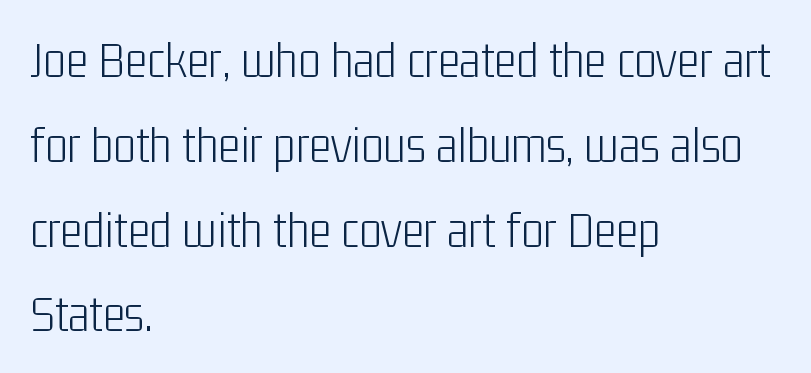
{"serif": "no", "italic": "no", "bold": "no", "weight": "light", "width": "condensed", "stroke_contrast": "low", "x_height": "medium", "monospaced": "no", "underline": "no", "align": "left", "line_spacing": "normal", "line_spacing_ratio": 1.6, "letter_spacing": "normal", "letter_spacing_em": 0.0, "glyph_px": 53}
